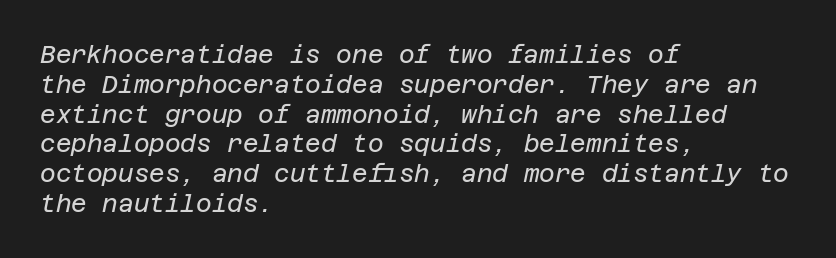
This rendering leaves character spacing at its baseline value. If you drew a ruler down the left edge, every line would touch it. Anything drawn beneath the words? Only blank space. This sample uses an oblique cut, with every glyph tilted off the vertical. The face looks like a standard text weight, possibly lighter.
